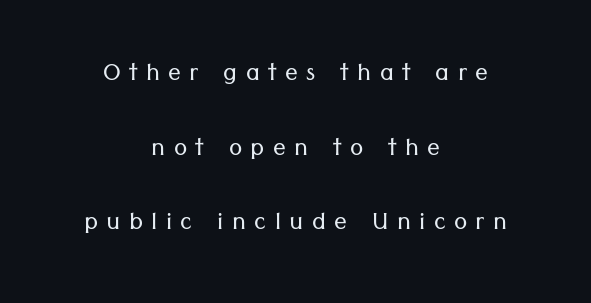
Q: Is the text bold? A: No.
Q: Is the text italic (slanted)? A: No, it is upright.
Q: Is the typeface a serif or a sans-serif typeface? A: Sans-serif.
Q: Is the text underlined? A: No.
Q: How is the paragraph aligned? A: Centered.
Q: Is the spacing between letters normal or unusually wide? A: Unusually wide.
Q: Is the spacing between lines tight, normal or loose? A: Loose.
Q: Width (condensed, normal, or wide)? A: Normal.
Q: Stroke contrast? A: Low.
Q: x-height? A: Medium.
Q: Monospaced? A: No.
